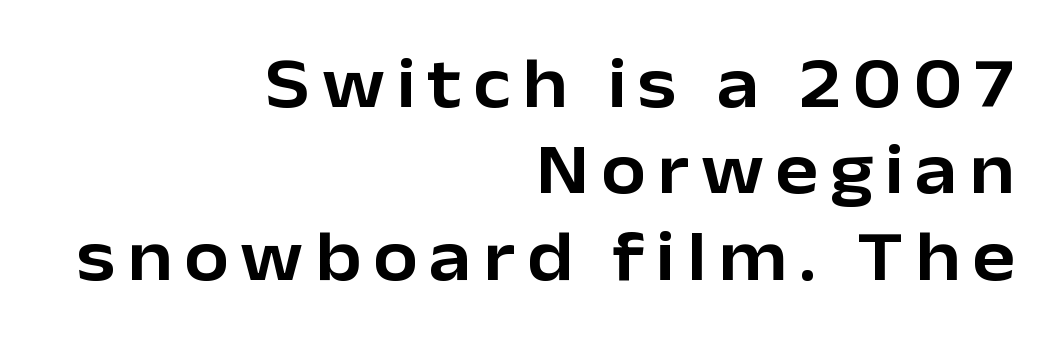
{"serif": "no", "italic": "no", "width": "normal", "stroke_contrast": "low", "x_height": "medium", "monospaced": "no", "underline": "no", "align": "right", "line_spacing_ratio": 1.2, "glyph_px": 72}
